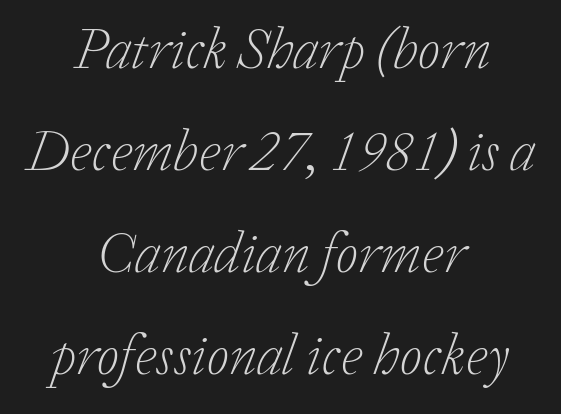
The image shows 58 px light serif type, italic (leaning right); set centered, line spacing 1.76x, normal letter spacing, not underlined; low stroke contrast and a medium x-height.
